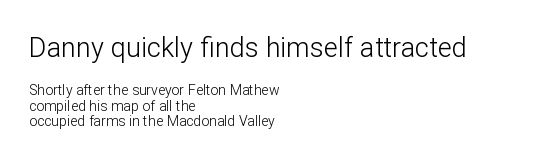
The image shows 27 px text type, upright; set left-aligned, tight line spacing (1.1x), normal letter spacing, not underlined; the first (top) block is 1.93x larger.
